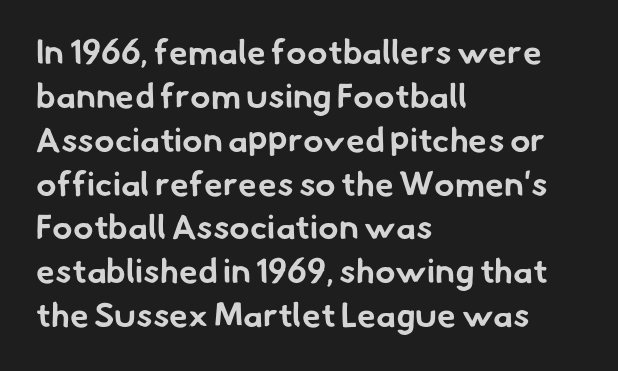
These lines carry a lot of weight — the face is fully bold. Between one letter and the next there's only the usual sliver of space. The letters advance in unequal steps, a hallmark of proportional type. Glance below the letters and you will spot only blank space. In terms of letterform style, serifs are entirely absent.
